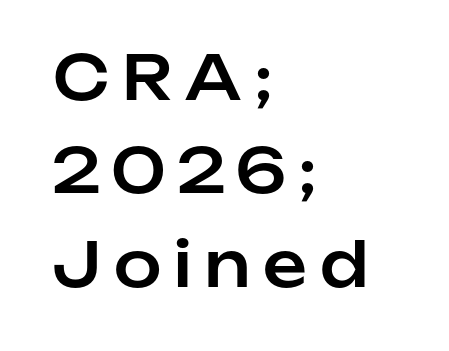
The image shows 61 px sans-serif type, upright; set left-aligned, normal line spacing (1.53x), unusually wide letter spacing (+0.21 em), not underlined; low stroke contrast and a medium x-height.
